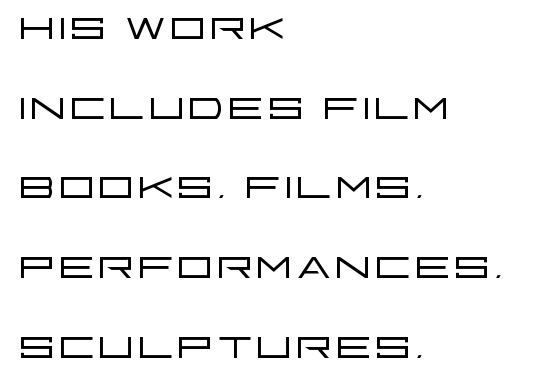
The image shows 59 px light, wide sans-serif type, upright; set left-aligned, normal line spacing (1.35x), normal letter spacing, not underlined; low stroke contrast and a large x-height.
